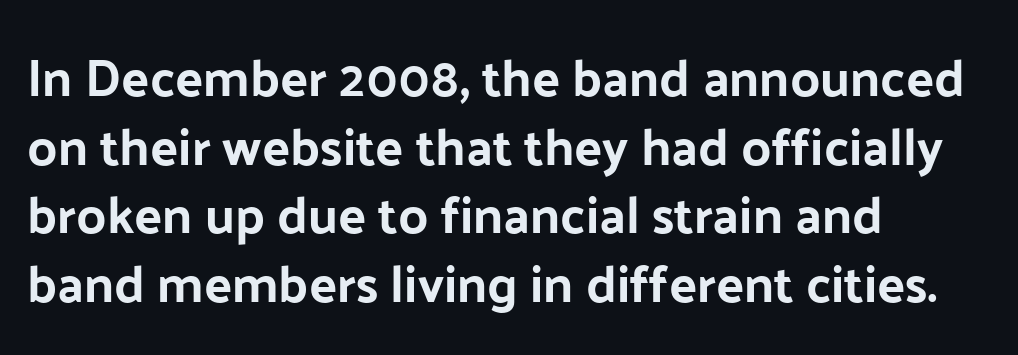
{"serif": "no", "italic": "no", "width": "normal", "stroke_contrast": "low", "x_height": "medium", "monospaced": "no", "underline": "no", "align": "left", "line_spacing": "normal", "line_spacing_ratio": 1.32, "letter_spacing": "normal", "letter_spacing_em": 0.0, "glyph_px": 52}
